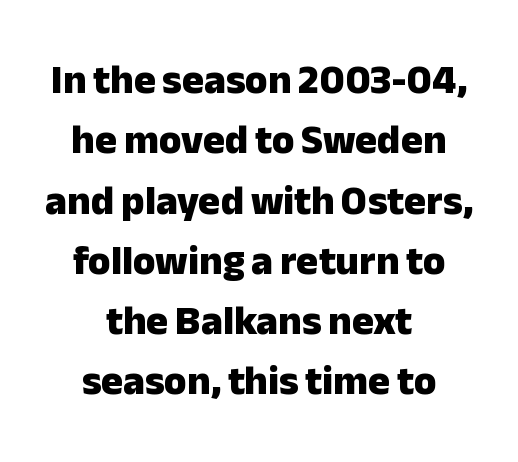
The letters are bold, with thick, heavy strokes. This sample keeps an unexceptional amount of space between lines. Italic: no, the glyphs are upright roman. Quick note: underline off. Do the characters align in a grid? No, the font is proportional.
